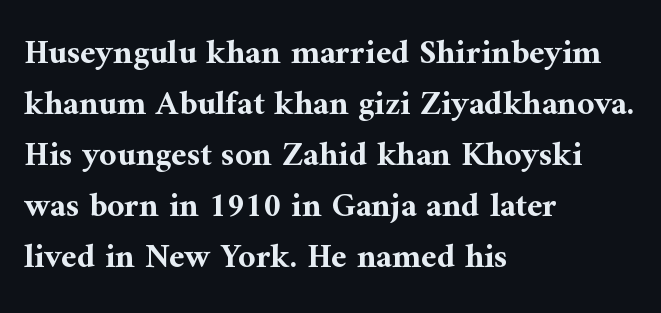
The image shows 34 px bold serif type, upright; set left-aligned, normal line spacing (1.5x), normal letter spacing, not underlined; medium stroke contrast and a medium x-height.
